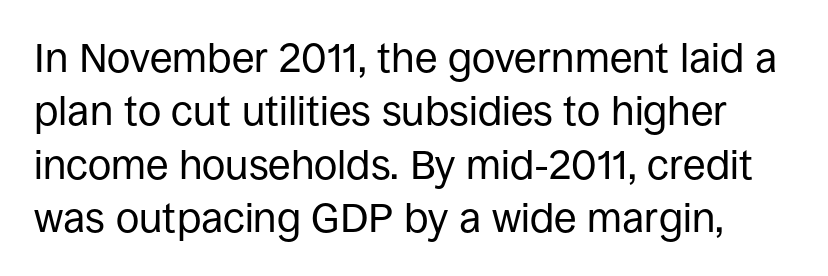
Inter-character spacing is left at the font's built-in metrics. If you drew a line through each stem, it would be perfectly vertical. The typesetting does not lean heavy: it is not bold. Proportional: the letters do not fall into vertical columns.
